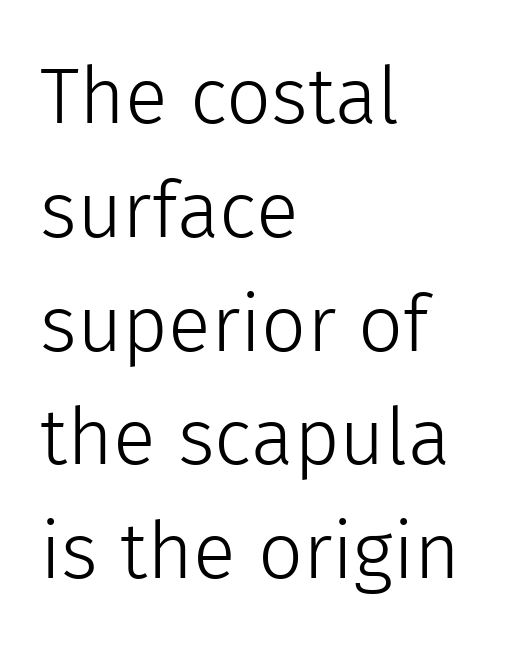
{"serif": "no", "italic": "no", "bold": "no", "weight": "light", "width": "normal", "x_height": "medium", "monospaced": "no", "underline": "no", "align": "left", "line_spacing": "normal", "line_spacing_ratio": 1.44, "letter_spacing": "normal", "letter_spacing_em": 0.0, "glyph_px": 79}
